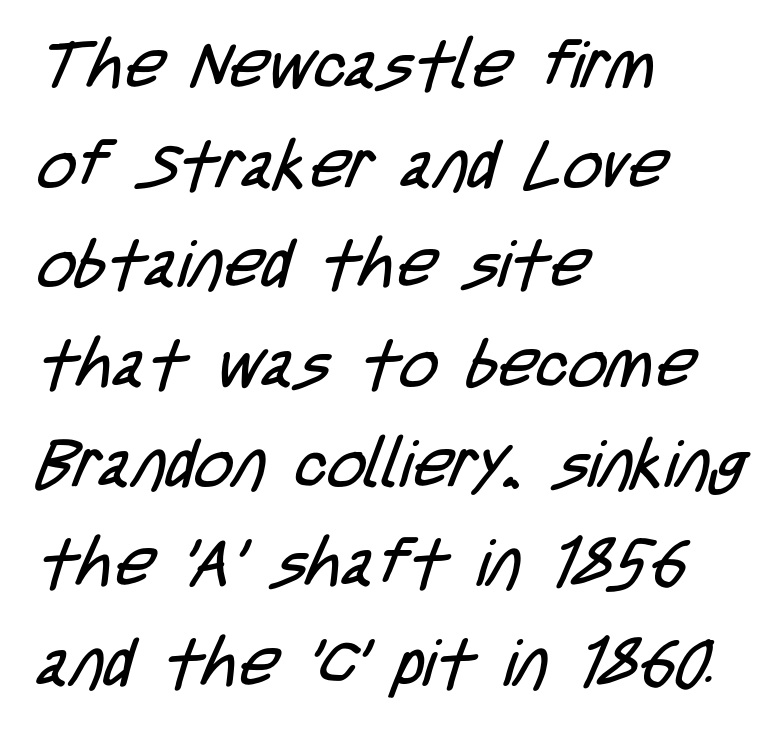
The image shows 66 px regular-weight, condensed sans-serif type; set left-aligned, normal line spacing (1.51x), normal letter spacing, not underlined; low stroke contrast and a large x-height.
